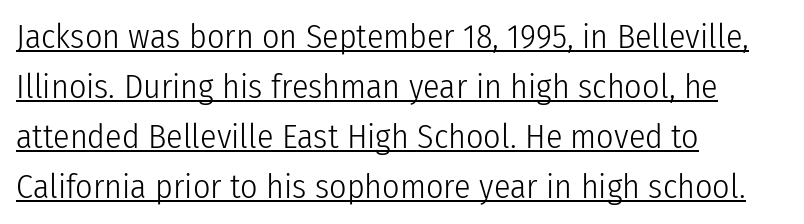
The image shows 34 px light, condensed sans-serif type, upright; set left-aligned, normal line spacing (1.47x), normal letter spacing, underlined; low stroke contrast and a medium x-height.
